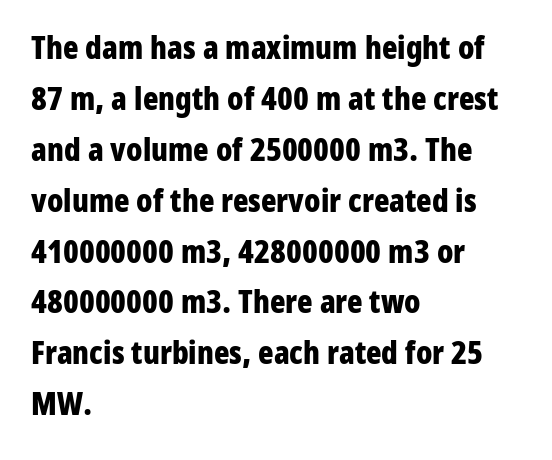
The gaps between neighbouring characters are ordinary and unremarkable. Its strokes are broad and dark, the hallmark of bold type. A typesetter would call this proportional, since set widths differ per character. The type sits square on the baseline with zero lean. This block has exactly the height ordinary leading produces.
